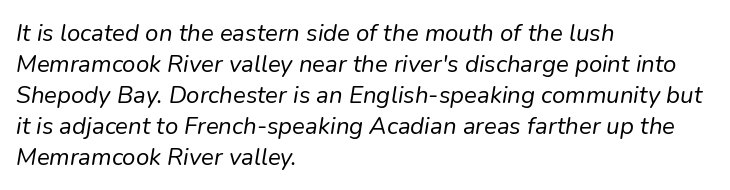
The image shows 24 px text type, italic (leaning right); set left-aligned, normal line spacing (1.29x), normal letter spacing, not underlined.
